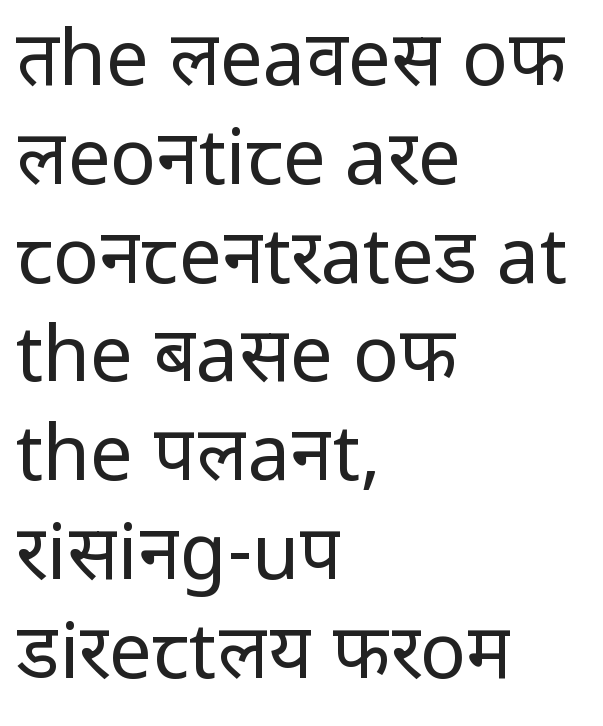
The image shows 76 px regular-weight sans-serif type, upright; set left-aligned, normal line spacing (1.3x), normal letter spacing, not underlined; low stroke contrast and a medium x-height.
